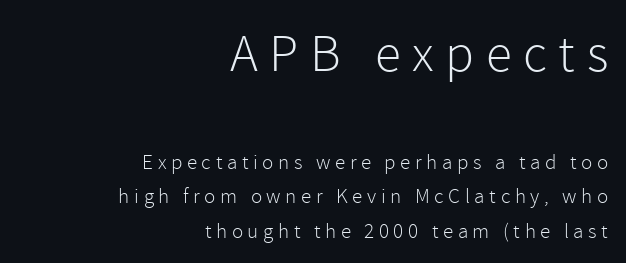
Q: Is the text bold? A: No.
Q: Is the text italic (slanted)? A: No, it is upright.
Q: Is the typeface a serif or a sans-serif typeface? A: Sans-serif.
Q: Is the text underlined? A: No.
Q: How is the paragraph aligned? A: Right-aligned.
Q: Is the spacing between letters normal or unusually wide? A: Unusually wide.
Q: Is the spacing between lines tight, normal or loose? A: Normal.
Q: Which block of text is set in a larger size, the first (top) or the second (bottom)? A: The first (top) one.
Q: Width (condensed, normal, or wide)? A: Normal.
Q: x-height? A: Medium.
Q: Monospaced? A: No.
